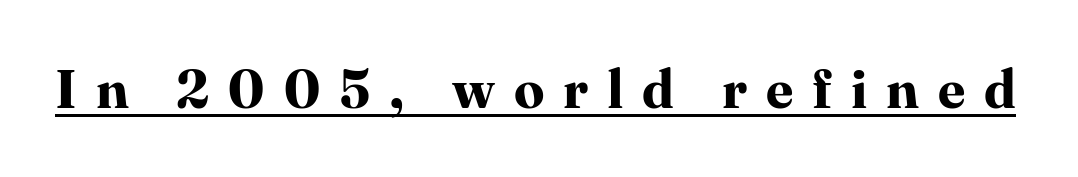
The image shows 54 px bold serif type, upright; set unusually wide letter spacing (+0.35 em), underlined; high stroke contrast and a medium x-height.
